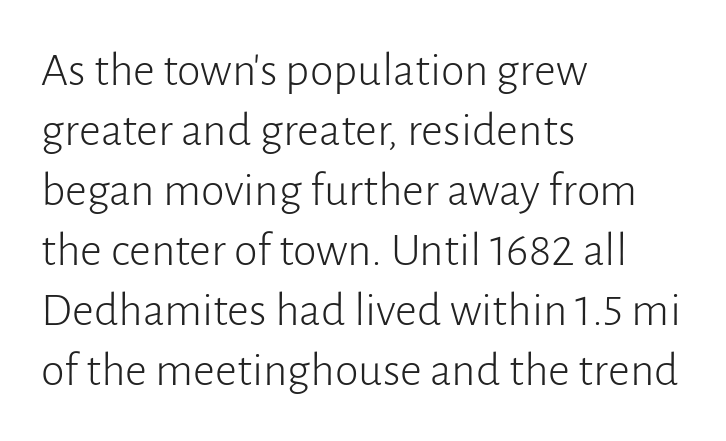
The block of text has a typical density, with ordinary space between rows. Check the space under the baseline: it is left empty. Stems and bowls with no extra thickness — not bold. Inter-character spacing is left at the font's built-in metrics. The face used here is a sans, in the tradition of grotesques and geometrics. Visually the block forms a straight wall on the left and a jagged coastline on the right.
